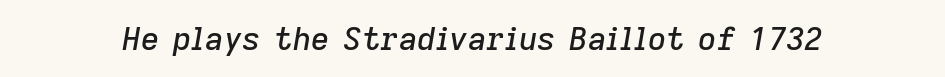
The image shows 32 px text type, italic (leaning right); set normal letter spacing, not underlined; low stroke contrast and a medium x-height.
